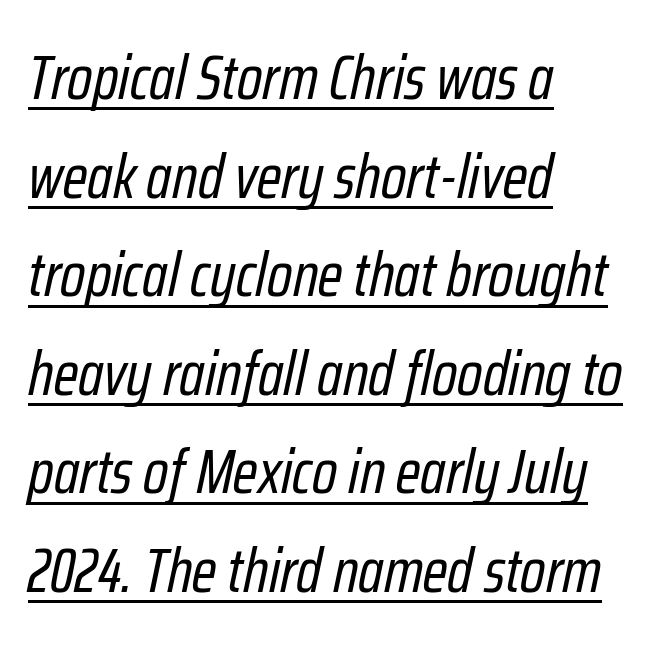
The image shows 62 px regular-weight, condensed type, italic (leaning right); set left-aligned, normal line spacing (1.59x), normal letter spacing, underlined; low stroke contrast and a medium x-height.
